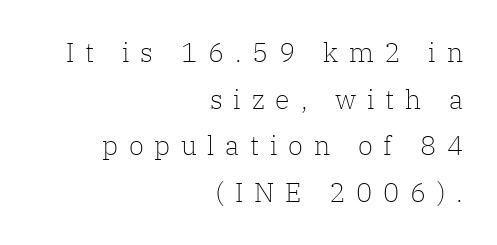
{"italic": "no", "bold": "no", "underline": "no", "align": "right", "line_spacing_ratio": 1.73, "letter_spacing": "wide", "letter_spacing_em": 0.4, "glyph_px": 27}
